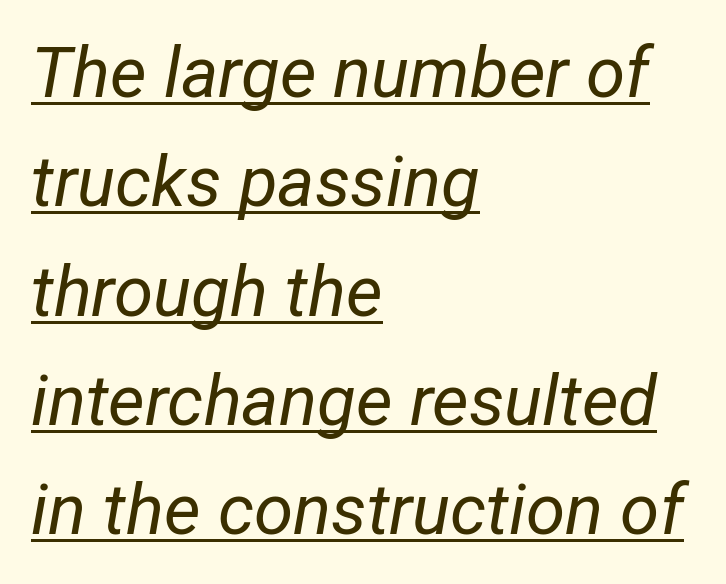
Q: Is the text bold? A: No.
Q: Is the text italic (slanted)? A: Yes, it leans right by about 12 degrees.
Q: Is the text underlined? A: Yes.
Q: How is the paragraph aligned? A: Left-aligned.
Q: Is the spacing between letters normal or unusually wide? A: Normal.
Q: Is the spacing between lines tight, normal or loose? A: Normal.
Q: Width (condensed, normal, or wide)? A: Condensed.
Q: Stroke contrast? A: Low.
Q: x-height? A: Medium.
Q: Monospaced? A: No.
